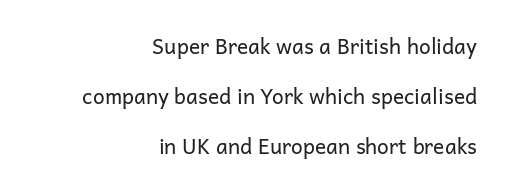
{"italic": "no", "bold": "no", "underline": "no", "align": "right", "line_spacing": "loose", "line_spacing_ratio": 2.38, "letter_spacing": "normal", "letter_spacing_em": 0.0, "glyph_px": 21}
